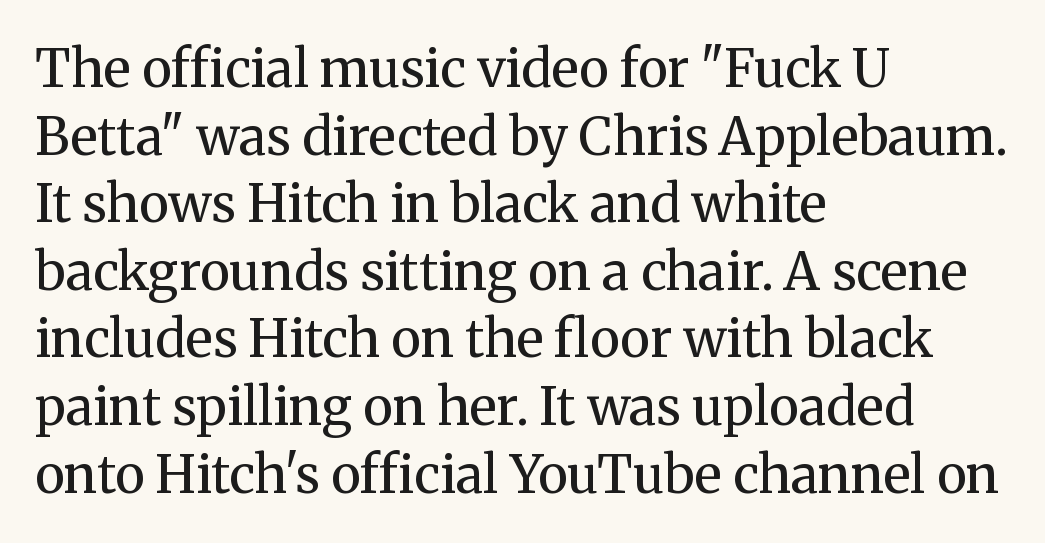
Q: Is the text bold? A: No.
Q: Is the text italic (slanted)? A: No, it is upright.
Q: Is the typeface a serif or a sans-serif typeface? A: Serif.
Q: Is the text underlined? A: No.
Q: How is the paragraph aligned? A: Left-aligned.
Q: Is the spacing between letters normal or unusually wide? A: Normal.
Q: Is the spacing between lines tight, normal or loose? A: Normal.
Q: Width (condensed, normal, or wide)? A: Normal.
Q: Stroke contrast? A: Medium.
Q: x-height? A: Medium.
Q: Monospaced? A: No.
